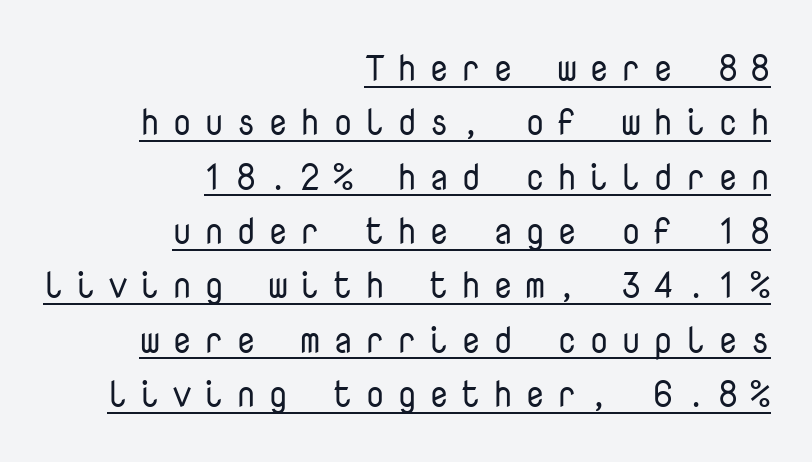
The image shows 36 px regular-weight sans-serif type, upright, monospaced; set right-aligned, normal line spacing (1.51x), unusually wide letter spacing (+0.33 em), underlined; low stroke contrast and a medium x-height.
